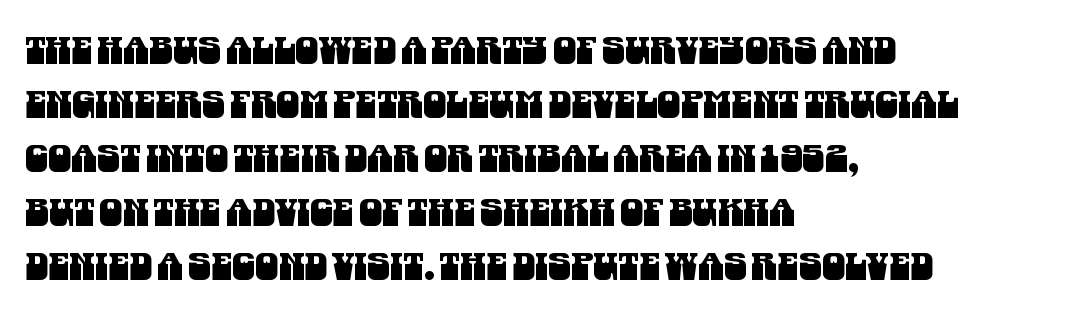
{"serif": "no", "width": "condensed", "stroke_contrast": "medium", "x_height": "large", "monospaced": "no", "underline": "no", "align": "left", "line_spacing": "normal", "line_spacing_ratio": 1.46, "letter_spacing": "normal", "letter_spacing_em": 0.0, "glyph_px": 37}
